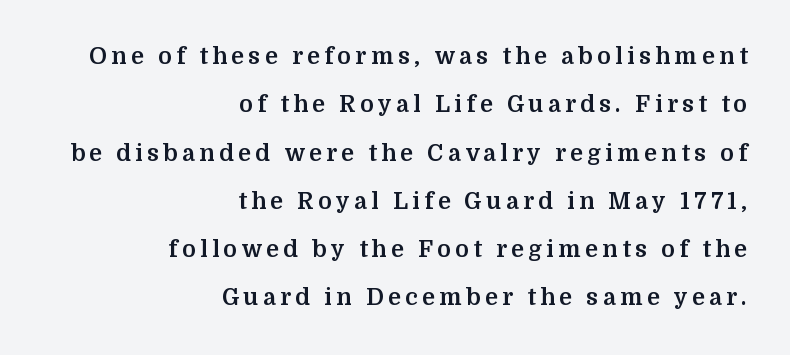
The image shows 23 px bold type, upright; set right-aligned, loose line spacing (2.1x), not underlined.
